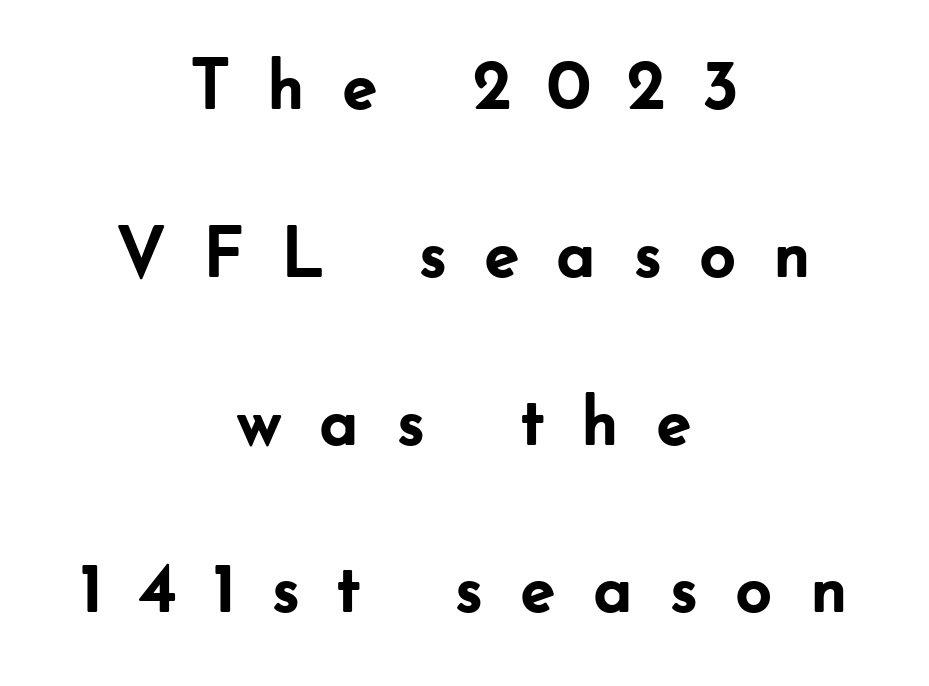
These lines are rendered in a variable-pitch font. The strokes are fattened all the way to bold. The lines in this sample share a center point and differ in where they start and stop. Ordinary non-slanted type is in use. Leading is clearly above the norm, producing a sparse column. The space beneath each line is pristine and unruled.
